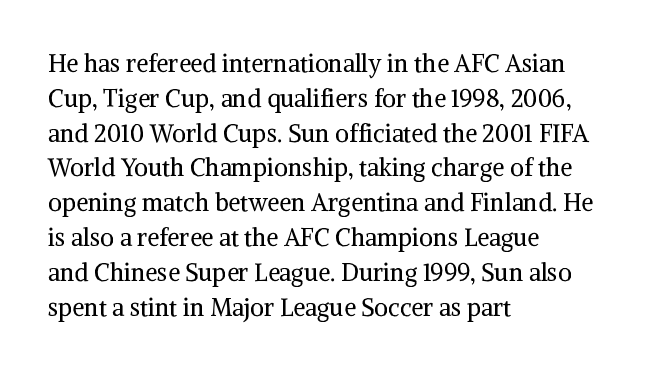
The image shows 24 px text type, upright; set left-aligned, normal line spacing (1.45x), normal letter spacing, not underlined.
